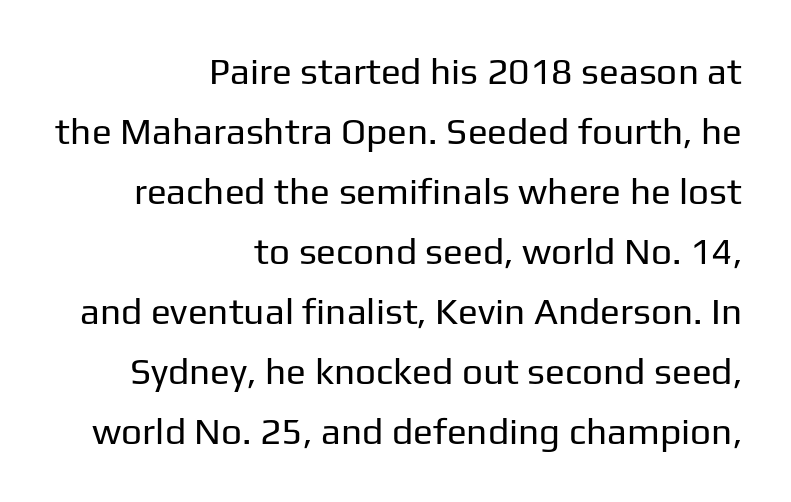
{"serif": "no", "italic": "no", "bold": "no", "weight": "regular", "width": "normal", "stroke_contrast": "low", "x_height": "medium", "monospaced": "no", "underline": "no", "align": "right", "line_spacing": "normal", "line_spacing_ratio": 1.62, "letter_spacing": "normal", "letter_spacing_em": 0.0, "glyph_px": 37}
